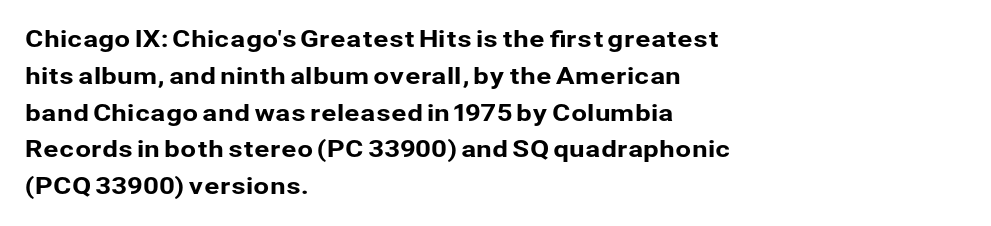
The image shows 23 px text type, upright; set left-aligned, normal line spacing (1.6x), normal letter spacing, not underlined.
